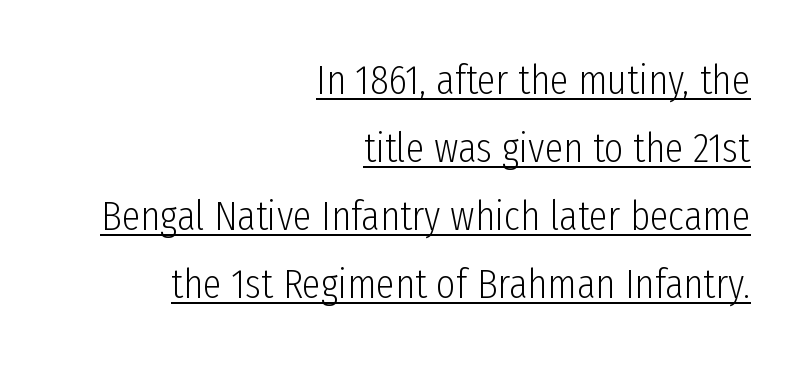
Q: Is the text bold? A: No.
Q: Is the text italic (slanted)? A: No, it is upright.
Q: Is the typeface a serif or a sans-serif typeface? A: Sans-serif.
Q: Is the text underlined? A: Yes.
Q: How is the paragraph aligned? A: Right-aligned.
Q: Is the spacing between letters normal or unusually wide? A: Normal.
Q: Is the spacing between lines tight, normal or loose? A: Normal.
Q: Width (condensed, normal, or wide)? A: Condensed.
Q: Stroke contrast? A: Low.
Q: x-height? A: Medium.
Q: Monospaced? A: No.
